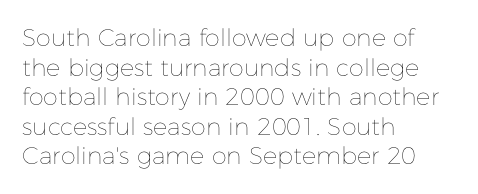
{"italic": "no", "bold": "no", "underline": "no", "align": "left", "line_spacing_ratio": 1.23, "letter_spacing": "normal", "letter_spacing_em": 0.0, "glyph_px": 24}
